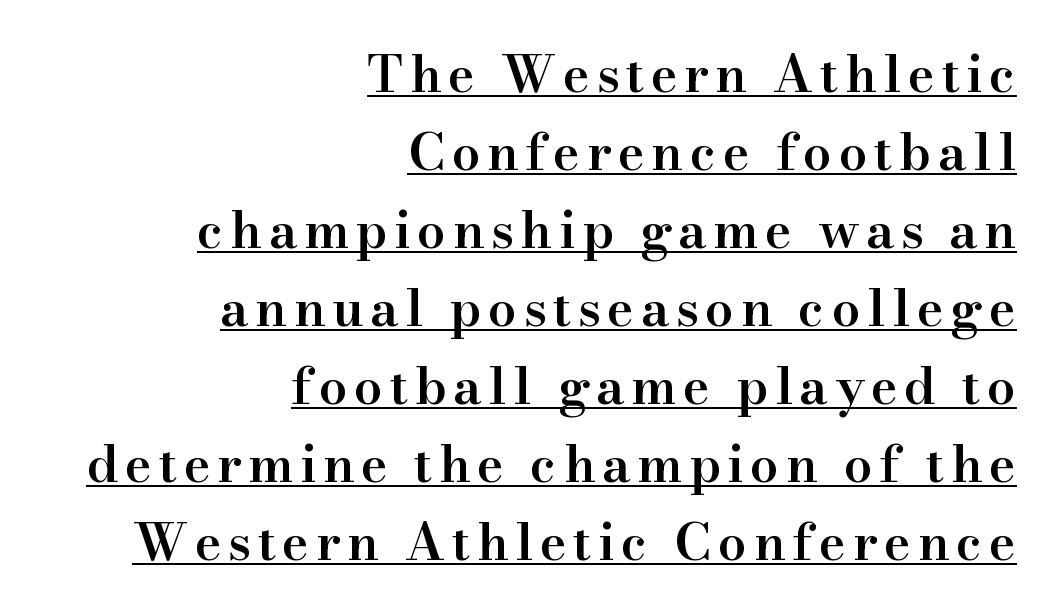
The image shows 51 px semibold serif type, upright; set right-aligned, normal line spacing (1.53x), underlined; high stroke contrast and a small x-height.
